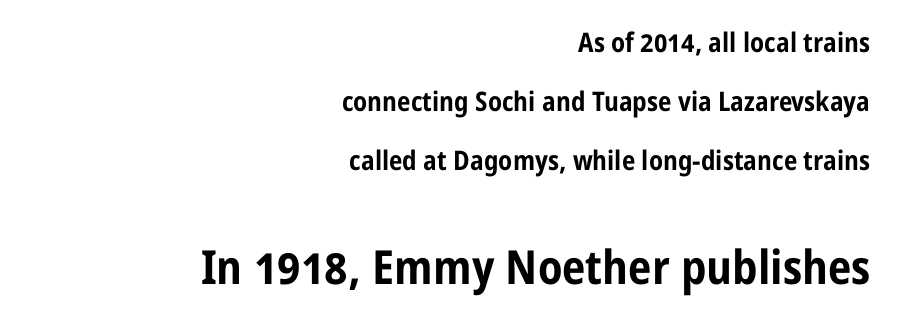
{"serif": "no", "italic": "no", "bold": "yes", "weight": "bold", "width": "condensed", "stroke_contrast": "low", "x_height": "medium", "monospaced": "no", "underline": "no", "align": "right", "line_spacing": "loose", "line_spacing_ratio": 2.19, "letter_spacing": "normal", "letter_spacing_em": 0.0, "larger_block": "second", "size_ratio": 1.74, "glyph_px": 47}
